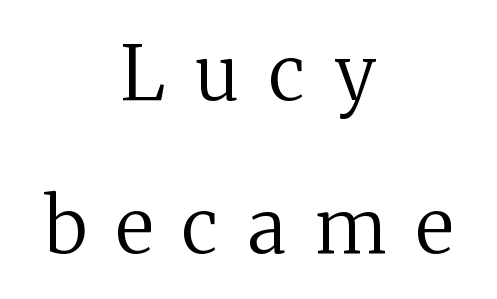
Q: Is the text bold? A: No.
Q: Is the text italic (slanted)? A: No, it is upright.
Q: Is the typeface a serif or a sans-serif typeface? A: Serif.
Q: Is the text underlined? A: No.
Q: How is the paragraph aligned? A: Centered.
Q: Is the spacing between letters normal or unusually wide? A: Unusually wide.
Q: Is the spacing between lines tight, normal or loose? A: Loose.
Q: Width (condensed, normal, or wide)? A: Normal.
Q: Stroke contrast? A: Medium.
Q: x-height? A: Medium.
Q: Monospaced? A: No.
